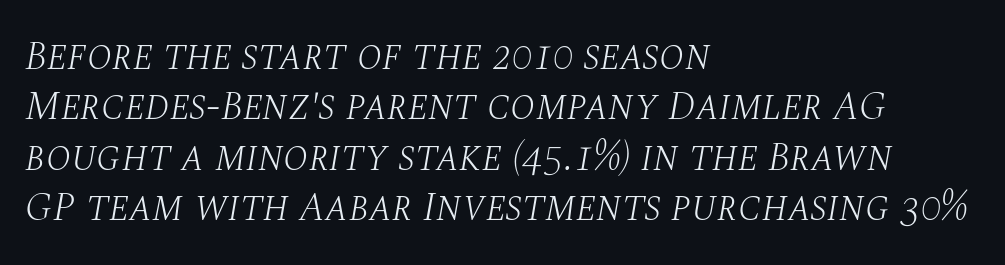
{"serif": "yes", "italic": "yes", "lean": "right", "slant_degrees": 10, "bold": "no", "weight": "light", "width": "normal", "stroke_contrast": "medium", "x_height": "large", "monospaced": "no", "underline": "no", "align": "left", "line_spacing_ratio": 1.23, "letter_spacing": "normal", "letter_spacing_em": 0.0, "glyph_px": 41}
